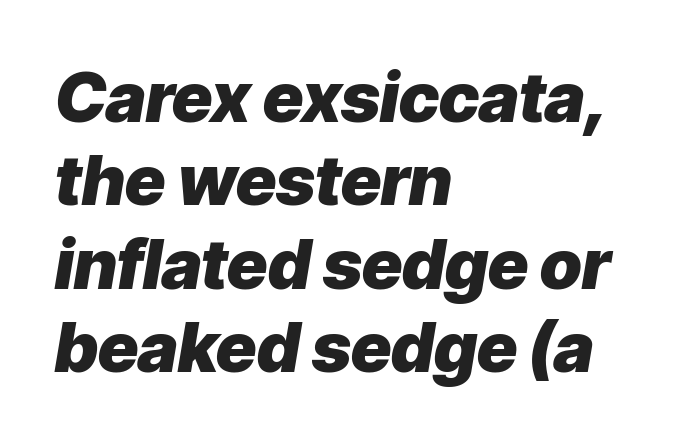
{"italic": "yes", "lean": "right", "slant_degrees": 9, "bold": "yes", "weight": "heavy", "width": "normal", "stroke_contrast": "low", "x_height": "medium", "monospaced": "no", "underline": "no", "align": "left", "line_spacing_ratio": 1.21, "letter_spacing": "normal", "letter_spacing_em": 0.0, "glyph_px": 69}
